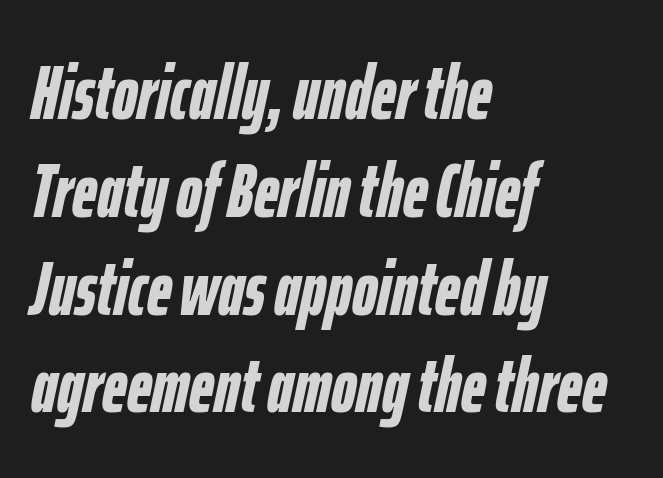
Characters are canted at an angle relative to the baseline's perpendicular. A bare baseline throughout the passage. Tracking value appears to be zero — textbook default spacing. The passage shown is typed in a proportional face where columns would drift. The letters are bold, with thick, heavy strokes.
